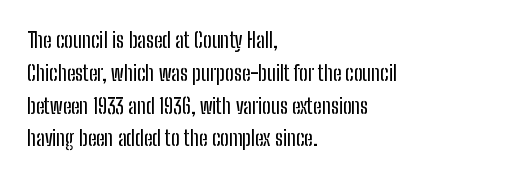
Q: Is the text italic (slanted)? A: No, it is upright.
Q: Is the text underlined? A: No.
Q: How is the paragraph aligned? A: Left-aligned.
Q: Is the spacing between letters normal or unusually wide? A: Normal.
Q: Is the spacing between lines tight, normal or loose? A: Normal.
